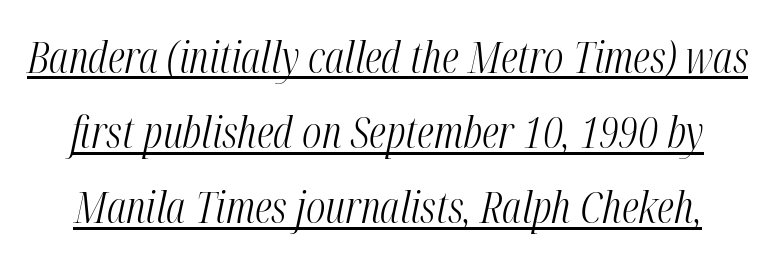
Q: Is the text bold? A: No.
Q: Is the text italic (slanted)? A: Yes, it leans right by about 12 degrees.
Q: Is the text underlined? A: Yes.
Q: Is the spacing between letters normal or unusually wide? A: Normal.
Q: Width (condensed, normal, or wide)? A: Condensed.
Q: Stroke contrast? A: Medium.
Q: x-height? A: Medium.
Q: Monospaced? A: No.
